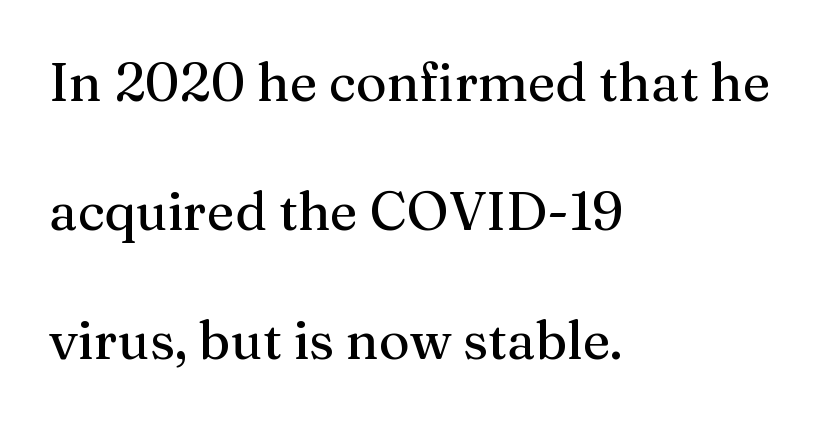
{"serif": "yes", "italic": "no", "width": "normal", "stroke_contrast": "medium", "x_height": "medium", "monospaced": "no", "underline": "no", "align": "left", "line_spacing": "loose", "line_spacing_ratio": 2.43, "letter_spacing": "normal", "letter_spacing_em": 0.0, "glyph_px": 53}
